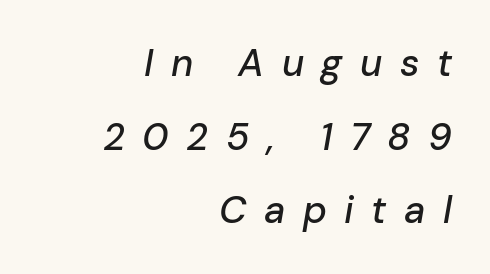
The typography opts for an oblique posture over an upright one. This sample has the flowing, uneven cadence of proportional lettering. The glyphs are unaccompanied by any horizontal stroke below them. Students, observe: this is what heavily led, spacious text looks like.
